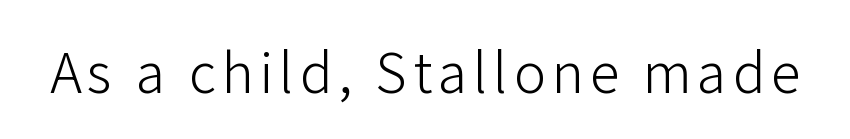
Q: Is the text bold? A: No.
Q: Is the text italic (slanted)? A: No, it is upright.
Q: Is the typeface a serif or a sans-serif typeface? A: Sans-serif.
Q: Is the text underlined? A: No.
Q: Width (condensed, normal, or wide)? A: Normal.
Q: Stroke contrast? A: Low.
Q: x-height? A: Medium.
Q: Monospaced? A: No.
